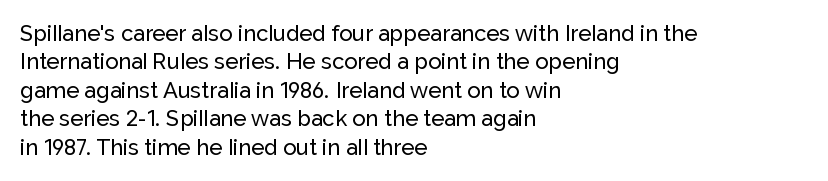
{"italic": "no", "underline": "no", "align": "left", "line_spacing": "normal", "line_spacing_ratio": 1.29, "letter_spacing": "normal", "letter_spacing_em": 0.0, "glyph_px": 22}
